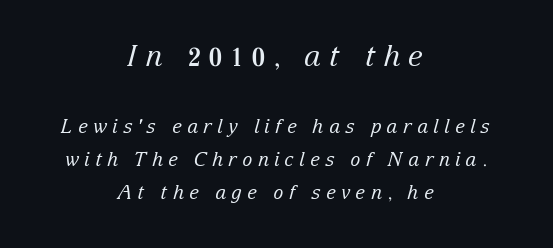
{"serif": "yes", "italic": "yes", "lean": "right", "slant_degrees": 15, "bold": "no", "weight": "regular", "width": "normal", "stroke_contrast": "low", "x_height": "medium", "monospaced": "no", "underline": "no", "align": "center", "line_spacing_ratio": 1.74, "letter_spacing": "wide", "letter_spacing_em": 0.28, "larger_block": "first", "size_ratio": 1.53, "glyph_px": 29}
